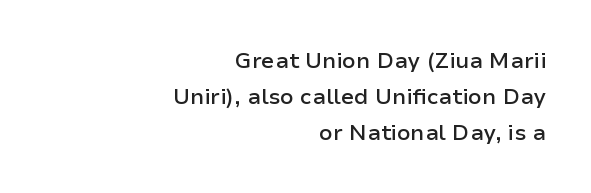
Notice how the passage keeps a crisp vertical edge on the right only. Only glyphs here, with clear space below each row. Evenly set lines give the paragraph a standard silhouette. The font is running at a semibold setting, under full bold.
